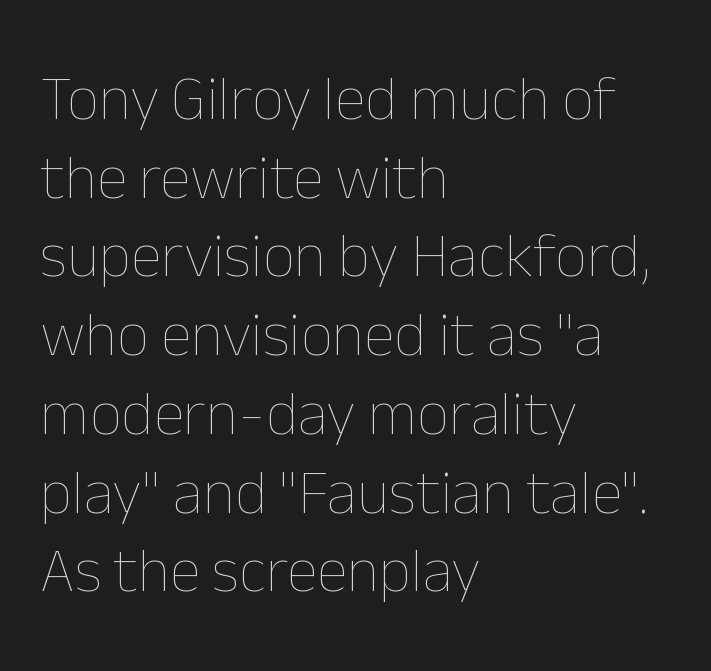
The image shows 63 px thin type, upright; set left-aligned, normal line spacing (1.25x), normal letter spacing, not underlined; low stroke contrast and a medium x-height.
